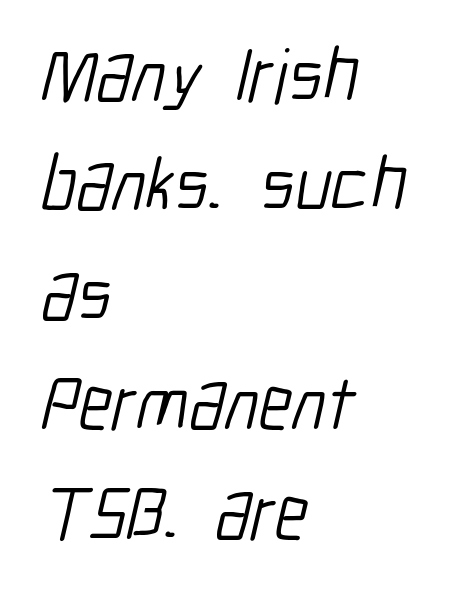
{"serif": "no", "bold": "no", "weight": "light", "width": "condensed", "stroke_contrast": "low", "x_height": "medium", "monospaced": "no", "underline": "no", "align": "left", "line_spacing": "normal", "line_spacing_ratio": 1.44, "letter_spacing": "normal", "letter_spacing_em": 0.0, "glyph_px": 76}
